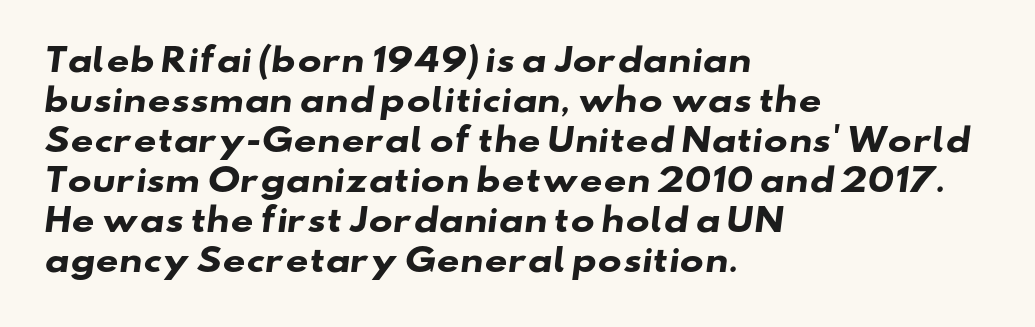
Q: Is the text bold? A: Yes.
Q: Is the typeface a serif or a sans-serif typeface? A: Sans-serif.
Q: Is the text underlined? A: No.
Q: How is the paragraph aligned? A: Left-aligned.
Q: Is the spacing between letters normal or unusually wide? A: Normal.
Q: Is the spacing between lines tight, normal or loose? A: Normal.
Q: Width (condensed, normal, or wide)? A: Wide.
Q: Stroke contrast? A: Low.
Q: x-height? A: Small.
Q: Monospaced? A: No.
